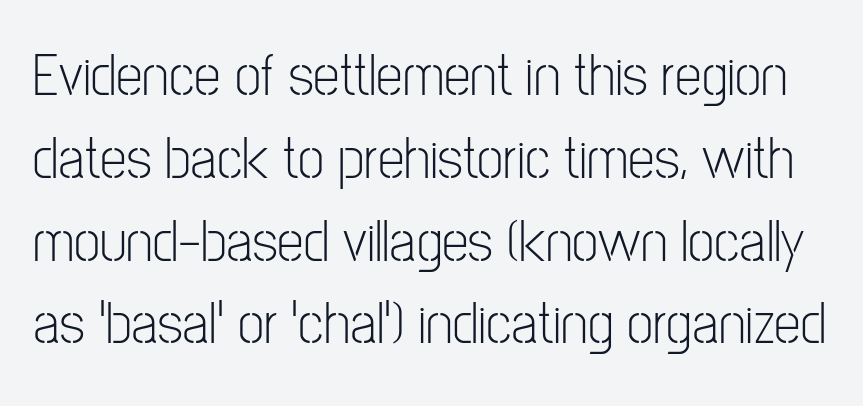
Reading down the column, the eye jumps a familiar distance to each next line. Type style note: lacks serifs. Tall strokes in this sample are plumb rather than angled. Character widths vary here, with narrow letters taking less room than wide ones. Short note: letters normally spaced. Rule under the text: the space is simply empty.
